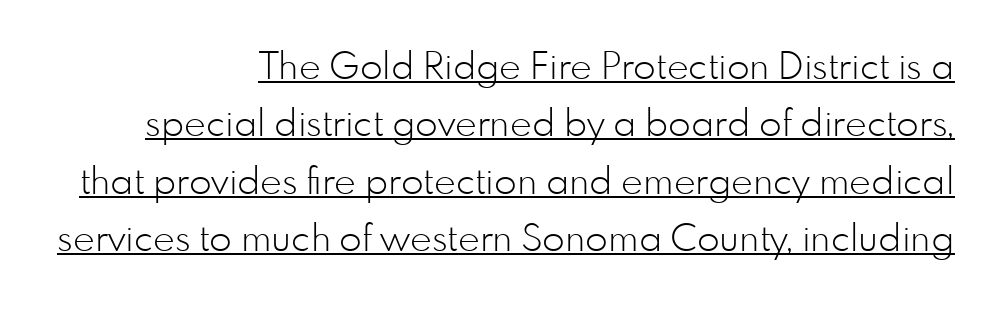
The image shows 37 px light sans-serif type, upright; set right-aligned, normal line spacing (1.55x), normal letter spacing, underlined; low stroke contrast and a small x-height.
